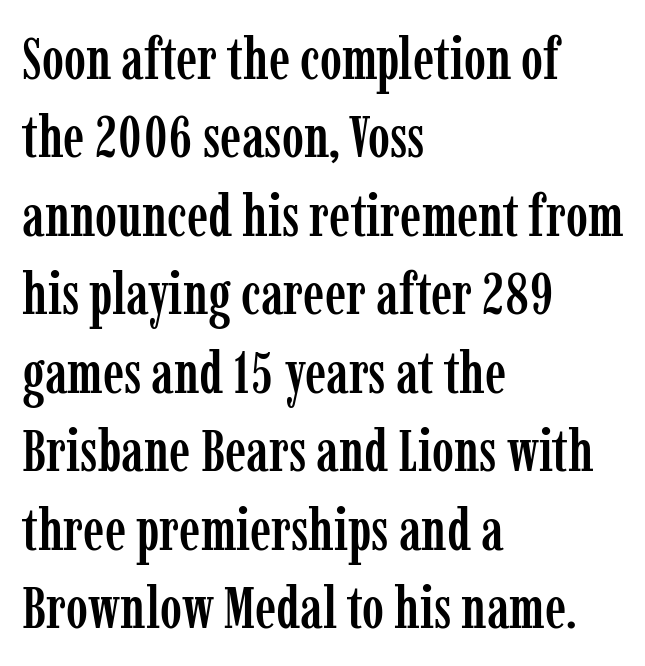
The image shows 59 px condensed serif type, upright; set left-aligned, normal line spacing (1.33x), normal letter spacing, not underlined; low stroke contrast and a medium x-height.
